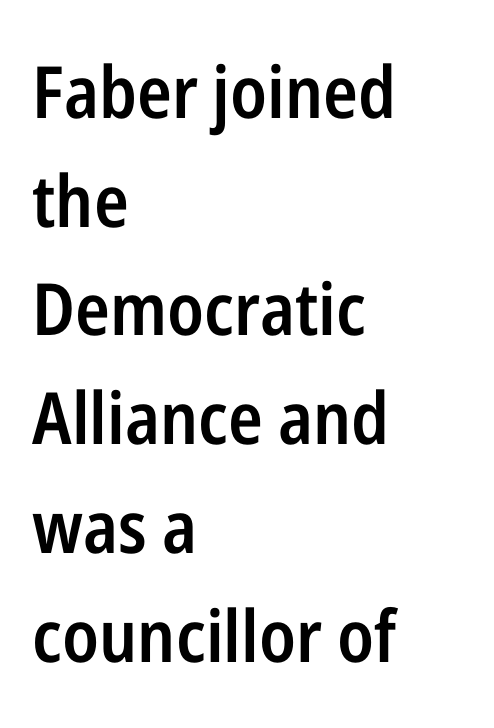
Q: Is the text bold? A: Semi-bold.
Q: Is the text italic (slanted)? A: No, it is upright.
Q: Is the typeface a serif or a sans-serif typeface? A: Sans-serif.
Q: Is the text underlined? A: No.
Q: How is the paragraph aligned? A: Left-aligned.
Q: Is the spacing between letters normal or unusually wide? A: Normal.
Q: Is the spacing between lines tight, normal or loose? A: Normal.
Q: Width (condensed, normal, or wide)? A: Condensed.
Q: Stroke contrast? A: Low.
Q: x-height? A: Medium.
Q: Monospaced? A: No.
